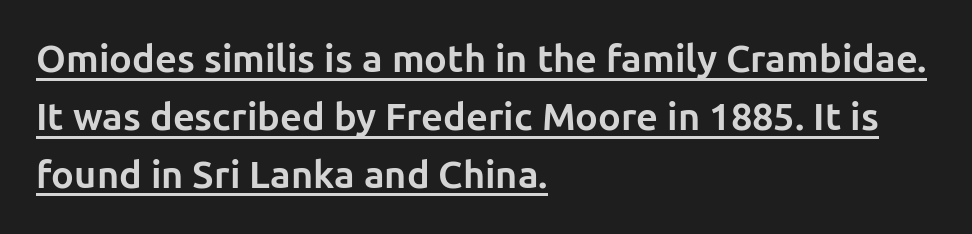
The image shows 38 px bold sans-serif type, upright; set left-aligned, normal line spacing (1.52x), normal letter spacing, underlined; low stroke contrast and a medium x-height.
